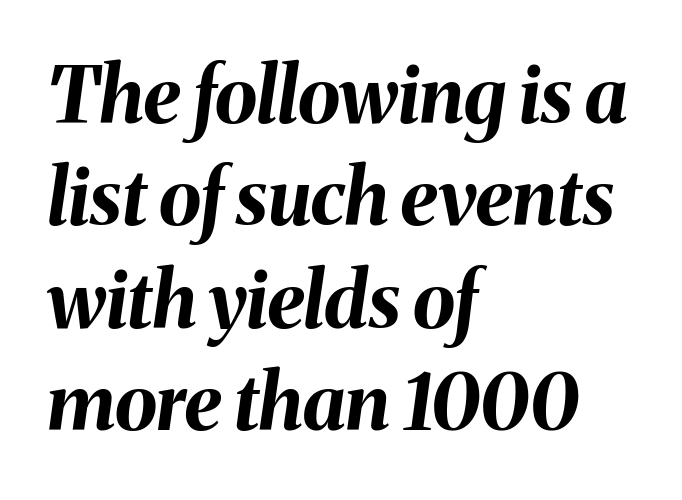
{"italic": "yes", "lean": "right", "slant_degrees": 8, "bold": "yes", "weight": "bold", "width": "normal", "stroke_contrast": "medium", "x_height": "medium", "monospaced": "no", "underline": "no", "align": "left", "line_spacing": "normal", "line_spacing_ratio": 1.33, "letter_spacing": "normal", "letter_spacing_em": 0.0, "glyph_px": 77}
